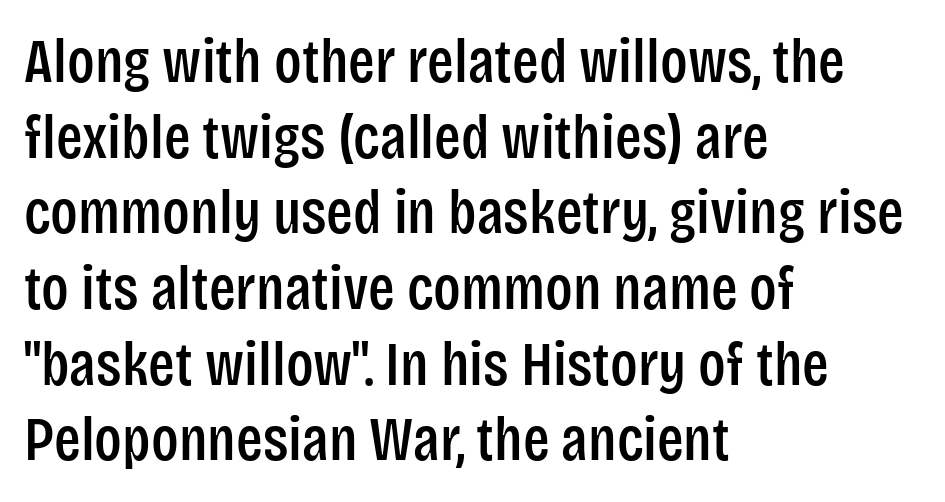
The image shows 62 px condensed sans-serif type, upright; set left-aligned, line spacing 1.22x, normal letter spacing, not underlined; low stroke contrast and a large x-height.
